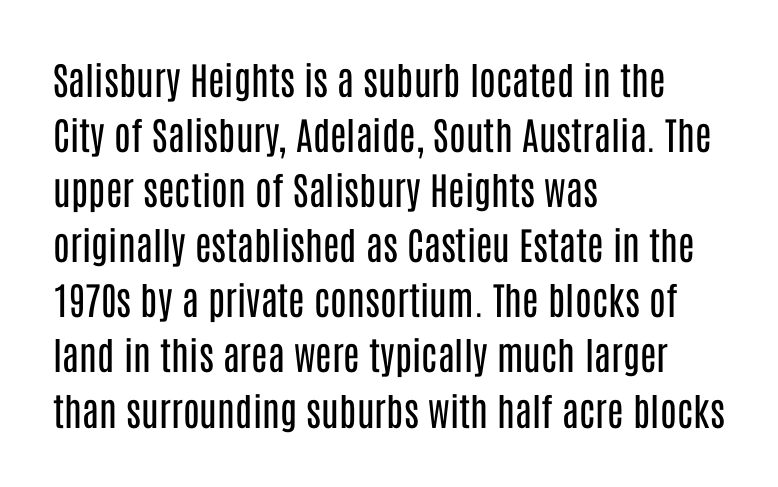
The compositor pushed each line to the left boundary. Regarding leading, the lines here are spaced in the standard way. No letter is thick-stroked: the sample isn't bold. The face used here is proportionally spaced, like ordinary book or web type. These lines were composed using upright roman letters.
